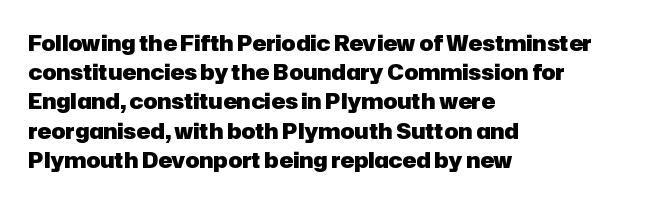
Q: Is the text bold? A: Yes.
Q: Is the text italic (slanted)? A: No, it is upright.
Q: Is the text underlined? A: No.
Q: How is the paragraph aligned? A: Left-aligned.
Q: Is the spacing between letters normal or unusually wide? A: Normal.
Q: Is the spacing between lines tight, normal or loose? A: Normal.
